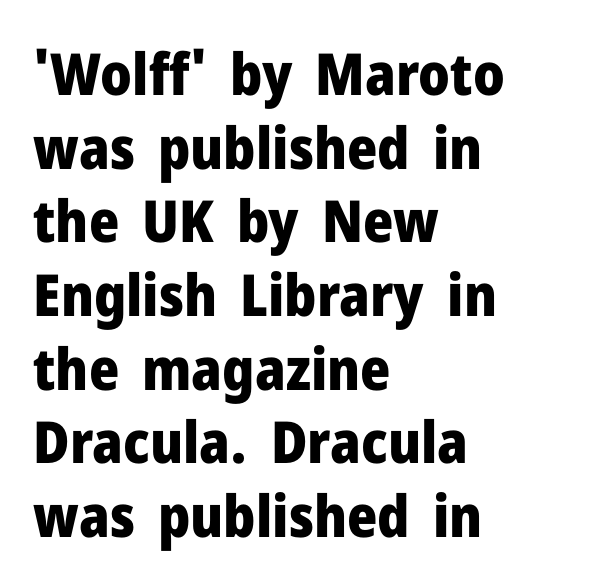
{"serif": "no", "italic": "no", "bold": "yes", "weight": "heavy", "width": "normal", "stroke_contrast": "low", "x_height": "medium", "monospaced": "no", "underline": "no", "align": "left", "line_spacing": "normal", "line_spacing_ratio": 1.27, "letter_spacing": "normal", "letter_spacing_em": 0.0, "glyph_px": 58}
